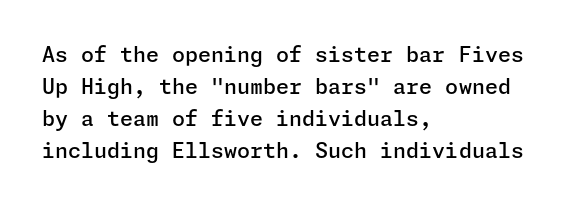
The image shows 21 px text type, upright; set left-aligned, normal line spacing (1.53x), normal letter spacing, not underlined.
